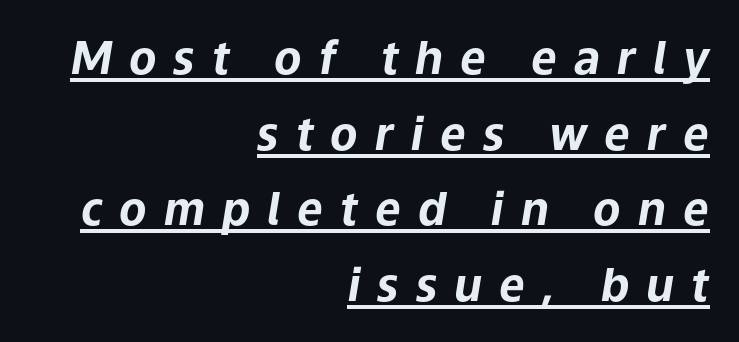
This sample is right-justified, so line beginnings fall wherever the words allow. Italic: yes, the glyphs are oblique. You can see a thin bar hugging the bottom of the glyphs. Thick stems and heavy bowls — unmistakably bold.
